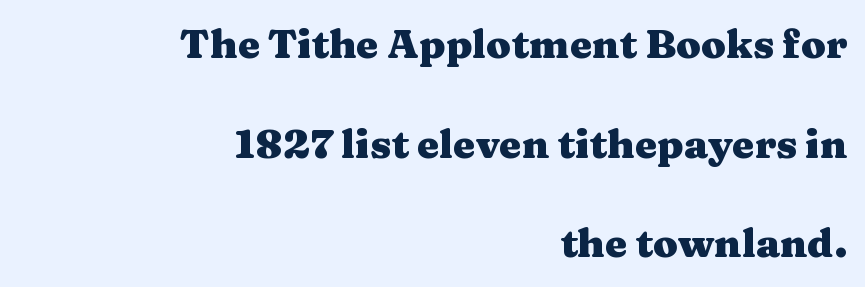
The image shows 40 px heavy, wide serif type, upright; set right-aligned, loose line spacing (2.49x), normal letter spacing, not underlined; medium stroke contrast and a medium x-height.
